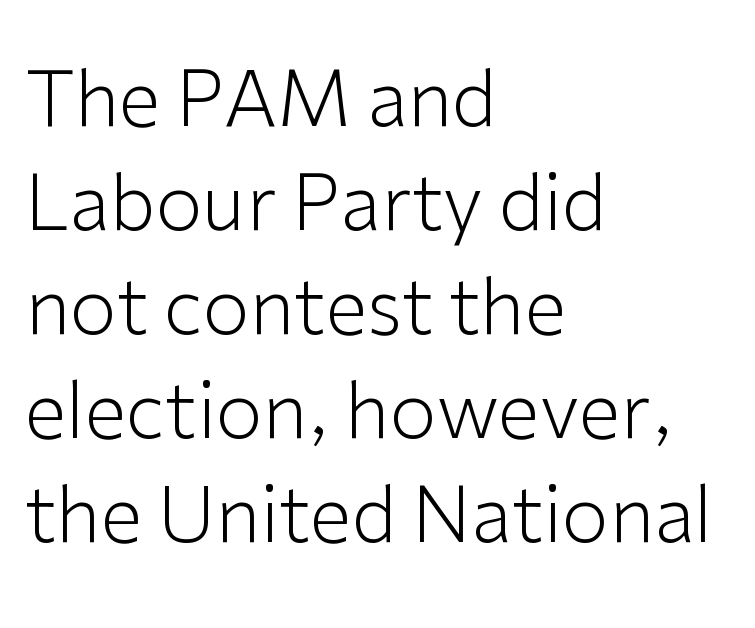
{"serif": "no", "italic": "no", "bold": "no", "weight": "light", "width": "normal", "stroke_contrast": "low", "x_height": "medium", "monospaced": "no", "underline": "no", "align": "left", "line_spacing": "normal", "line_spacing_ratio": 1.37, "letter_spacing": "normal", "letter_spacing_em": 0.0, "glyph_px": 76}
